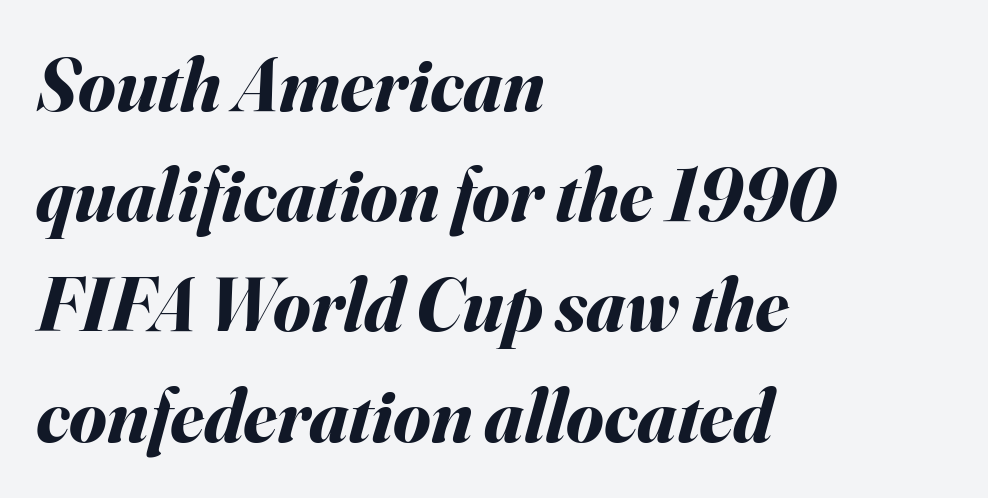
Q: Is the text bold? A: Yes.
Q: Is the text italic (slanted)? A: Yes, it leans right by about 16 degrees.
Q: Is the text underlined? A: No.
Q: How is the paragraph aligned? A: Left-aligned.
Q: Is the spacing between letters normal or unusually wide? A: Normal.
Q: Is the spacing between lines tight, normal or loose? A: Normal.
Q: Width (condensed, normal, or wide)? A: Normal.
Q: Stroke contrast? A: Medium.
Q: x-height? A: Small.
Q: Monospaced? A: No.
